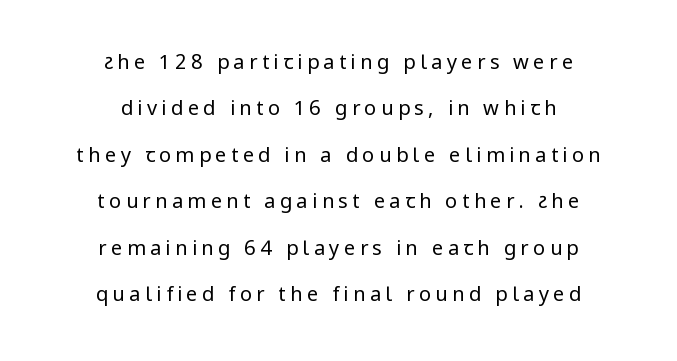
Q: Is the text bold? A: No.
Q: Is the text italic (slanted)? A: No, it is upright.
Q: Is the text underlined? A: No.
Q: How is the paragraph aligned? A: Centered.
Q: Is the spacing between letters normal or unusually wide? A: Unusually wide.
Q: Is the spacing between lines tight, normal or loose? A: Loose.
